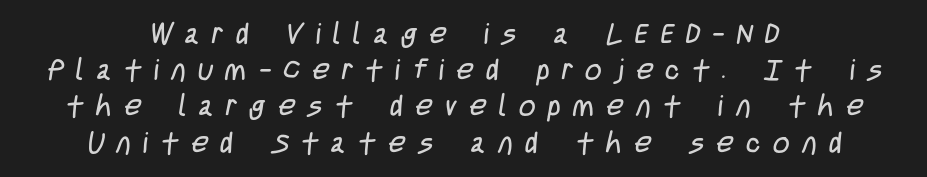
Q: Is the text bold? A: No.
Q: Is the typeface a serif or a sans-serif typeface? A: Sans-serif.
Q: Is the text underlined? A: No.
Q: How is the paragraph aligned? A: Centered.
Q: Is the spacing between letters normal or unusually wide? A: Unusually wide.
Q: Is the spacing between lines tight, normal or loose? A: Normal.
Q: Width (condensed, normal, or wide)? A: Condensed.
Q: Stroke contrast? A: Low.
Q: x-height? A: Large.
Q: Monospaced? A: No.
